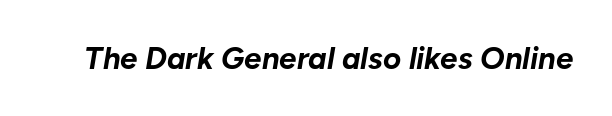
The face used here is proportionally spaced, like ordinary book or web type. You can tell it's italic because the verticals aren't actually vertical. Is the letter spacing exaggerated? No — it looks like the ordinary default. The font is running at its bold setting.
